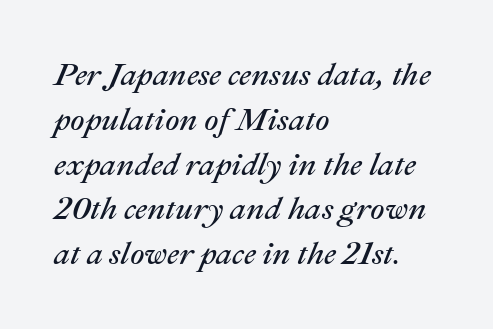
{"italic": "yes", "lean": "right", "slant_degrees": 22, "bold": "no", "weight": "regular", "width": "normal", "stroke_contrast": "medium", "x_height": "medium", "monospaced": "no", "underline": "no", "align": "left", "line_spacing": "normal", "line_spacing_ratio": 1.4, "letter_spacing": "normal", "letter_spacing_em": 0.0, "glyph_px": 32}
